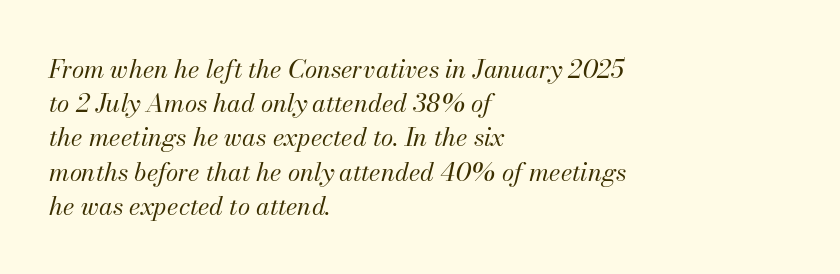
Q: Is the text bold? A: No.
Q: Is the text italic (slanted)? A: Yes, it leans right by about 13 degrees.
Q: Is the text underlined? A: No.
Q: How is the paragraph aligned? A: Left-aligned.
Q: Is the spacing between letters normal or unusually wide? A: Normal.
Q: Is the spacing between lines tight, normal or loose? A: Normal.
